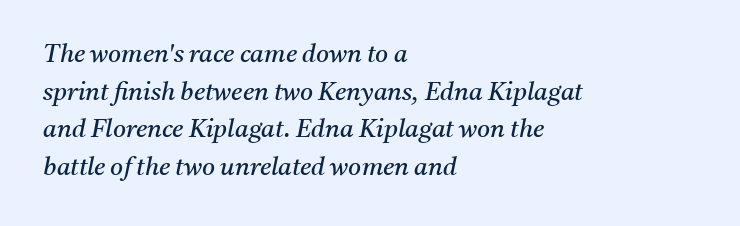
Q: Is the text bold? A: No.
Q: Is the text italic (slanted)? A: Yes, it leans right by about 11 degrees.
Q: Is the text underlined? A: No.
Q: How is the paragraph aligned? A: Left-aligned.
Q: Is the spacing between letters normal or unusually wide? A: Normal.
Q: Is the spacing between lines tight, normal or loose? A: Normal.
